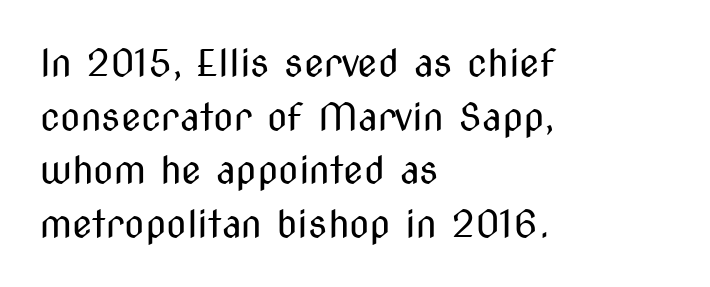
{"serif": "no", "italic": "no", "bold": "no", "weight": "regular", "width": "condensed", "stroke_contrast": "medium", "x_height": "medium", "monospaced": "no", "underline": "no", "align": "left", "line_spacing": "normal", "line_spacing_ratio": 1.45, "letter_spacing": "normal", "letter_spacing_em": 0.0, "glyph_px": 37}
